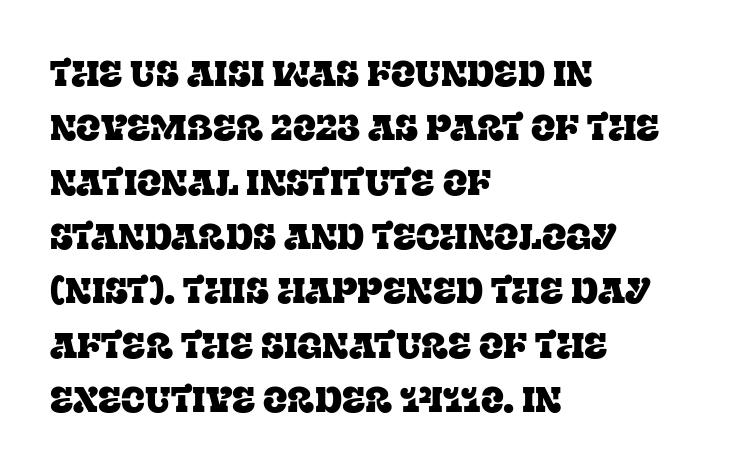
Q: Is the text italic (slanted)? A: No, it is upright.
Q: Is the typeface a serif or a sans-serif typeface? A: Serif.
Q: Is the text underlined? A: No.
Q: How is the paragraph aligned? A: Left-aligned.
Q: Is the spacing between letters normal or unusually wide? A: Normal.
Q: Is the spacing between lines tight, normal or loose? A: Normal.
Q: Width (condensed, normal, or wide)? A: Normal.
Q: Stroke contrast? A: Low.
Q: x-height? A: Large.
Q: Monospaced? A: No.
